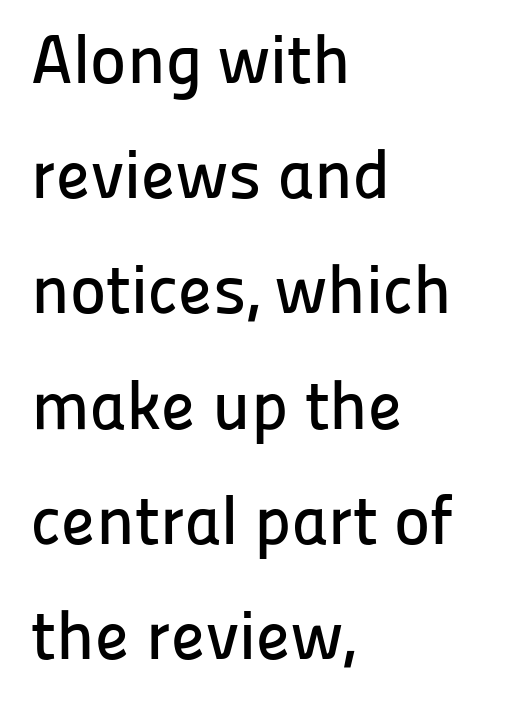
Q: Is the text italic (slanted)? A: No, it is upright.
Q: Is the typeface a serif or a sans-serif typeface? A: Sans-serif.
Q: Is the text underlined? A: No.
Q: How is the paragraph aligned? A: Left-aligned.
Q: Is the spacing between letters normal or unusually wide? A: Normal.
Q: Is the spacing between lines tight, normal or loose? A: Normal.
Q: Width (condensed, normal, or wide)? A: Normal.
Q: Stroke contrast? A: Low.
Q: x-height? A: Medium.
Q: Monospaced? A: No.
